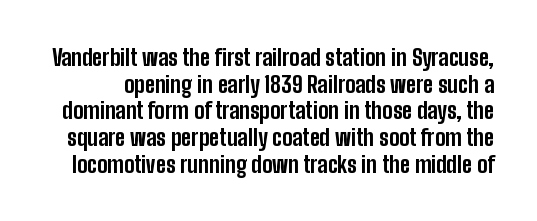
What weight is shown? A full bold with thick strokes. Each row of text sits above clean, open space. Every stem runs plumb, perpendicular to the baseline. Spacing between characters is what you'd get straight out of the box.
